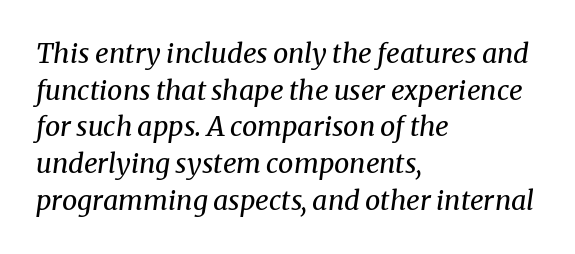
The image shows 27 px text type, italic (leaning right); set left-aligned, normal line spacing (1.36x), normal letter spacing, not underlined.
